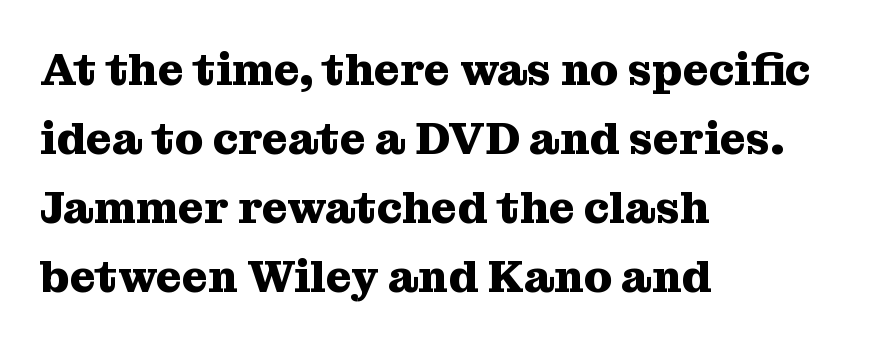
Q: Is the text bold? A: Yes.
Q: Is the text italic (slanted)? A: No, it is upright.
Q: Is the typeface a serif or a sans-serif typeface? A: Serif.
Q: Is the text underlined? A: No.
Q: How is the paragraph aligned? A: Left-aligned.
Q: Is the spacing between letters normal or unusually wide? A: Normal.
Q: Is the spacing between lines tight, normal or loose? A: Normal.
Q: Width (condensed, normal, or wide)? A: Normal.
Q: Stroke contrast? A: Medium.
Q: x-height? A: Medium.
Q: Monospaced? A: No.
